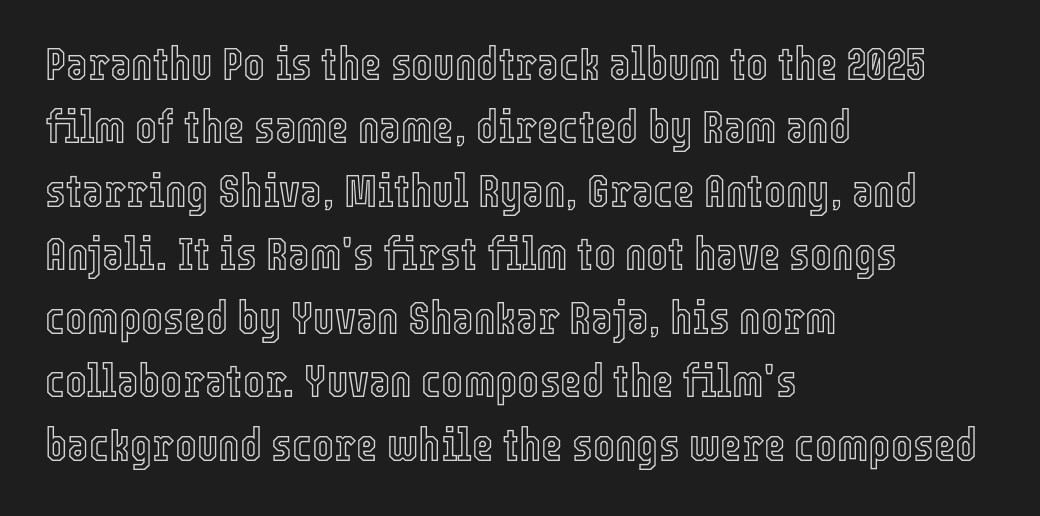
Q: Is the text italic (slanted)? A: No, it is upright.
Q: Is the text underlined? A: No.
Q: How is the paragraph aligned? A: Left-aligned.
Q: Is the spacing between letters normal or unusually wide? A: Normal.
Q: Is the spacing between lines tight, normal or loose? A: Normal.
Q: Width (condensed, normal, or wide)? A: Condensed.
Q: x-height? A: Medium.
Q: Monospaced? A: No.
